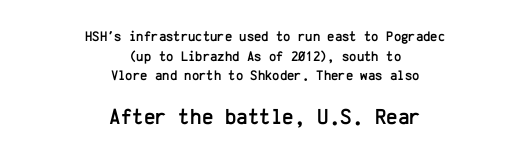
{"italic": "no", "underline": "no", "align": "center", "line_spacing": "normal", "line_spacing_ratio": 1.4, "letter_spacing": "normal", "letter_spacing_em": 0.0, "larger_block": "second", "size_ratio": 1.57, "glyph_px": 22}
